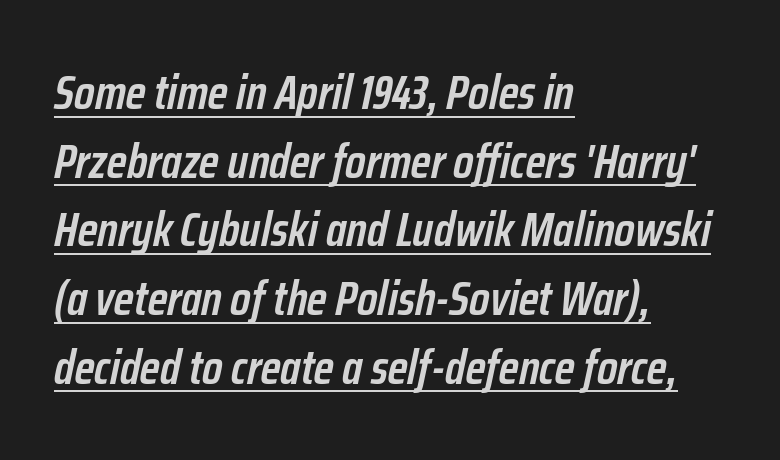
Q: Is the text bold? A: Semi-bold.
Q: Is the text italic (slanted)? A: Yes, it leans right by about 12 degrees.
Q: Is the text underlined? A: Yes.
Q: How is the paragraph aligned? A: Left-aligned.
Q: Is the spacing between letters normal or unusually wide? A: Normal.
Q: Is the spacing between lines tight, normal or loose? A: Normal.
Q: Width (condensed, normal, or wide)? A: Condensed.
Q: Stroke contrast? A: Low.
Q: x-height? A: Medium.
Q: Monospaced? A: No.
